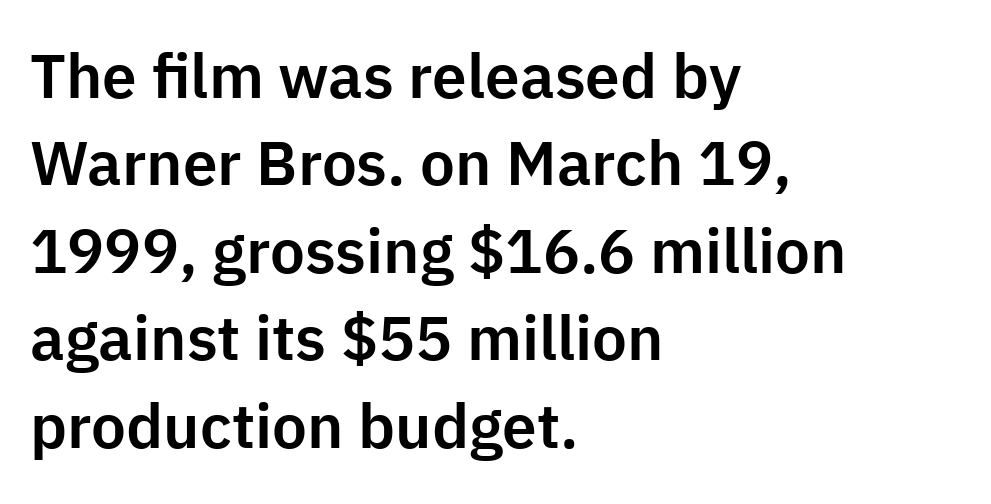
The image shows 62 px sans-serif type, upright; set left-aligned, normal line spacing (1.41x), normal letter spacing, not underlined; low stroke contrast and a medium x-height.
